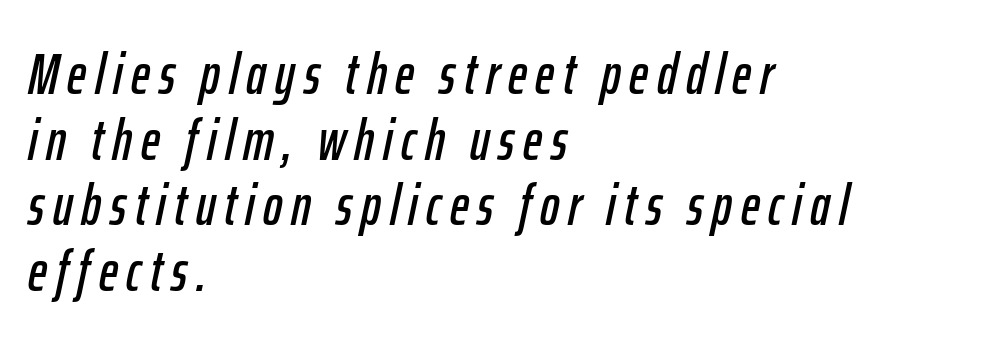
The image shows 58 px condensed type, italic (leaning right); set left-aligned, tight line spacing (1.13x), not underlined; low stroke contrast and a medium x-height.
